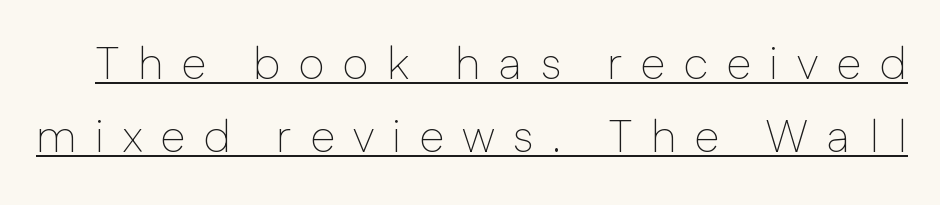
Check the space under the baseline: a stroke is drawn there. Quick note: not italic, upright. This reads as an unemphasized weight, regular at the heaviest. Each word looks stretched out because of the extra space between its letters. The typeface chosen for these lines omits serifs. Leading: standard.
